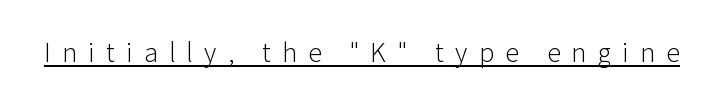
Q: Is the text bold? A: No.
Q: Is the text italic (slanted)? A: No, it is upright.
Q: Is the typeface a serif or a sans-serif typeface? A: Sans-serif.
Q: Is the text underlined? A: Yes.
Q: Is the spacing between letters normal or unusually wide? A: Unusually wide.
Q: Width (condensed, normal, or wide)? A: Normal.
Q: Stroke contrast? A: Low.
Q: x-height? A: Medium.
Q: Monospaced? A: No.
